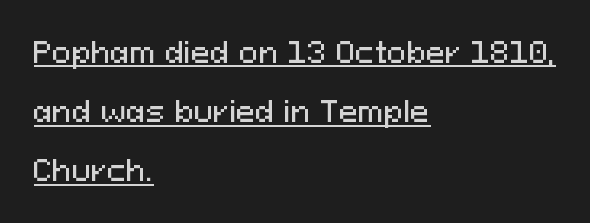
The image shows 29 px sans-serif type, upright; set left-aligned, loose line spacing (2.04x), normal letter spacing, underlined; medium stroke contrast and a medium x-height.
